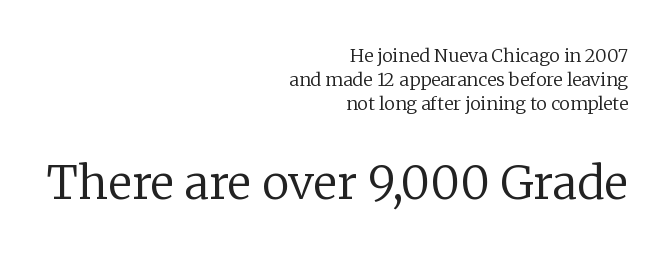
{"serif": "yes", "italic": "no", "bold": "no", "weight": "regular", "width": "normal", "stroke_contrast": "low", "x_height": "medium", "monospaced": "no", "underline": "no", "align": "right", "line_spacing": "normal", "line_spacing_ratio": 1.33, "letter_spacing": "normal", "letter_spacing_em": 0.0, "larger_block": "second", "size_ratio": 2.56, "glyph_px": 46}
